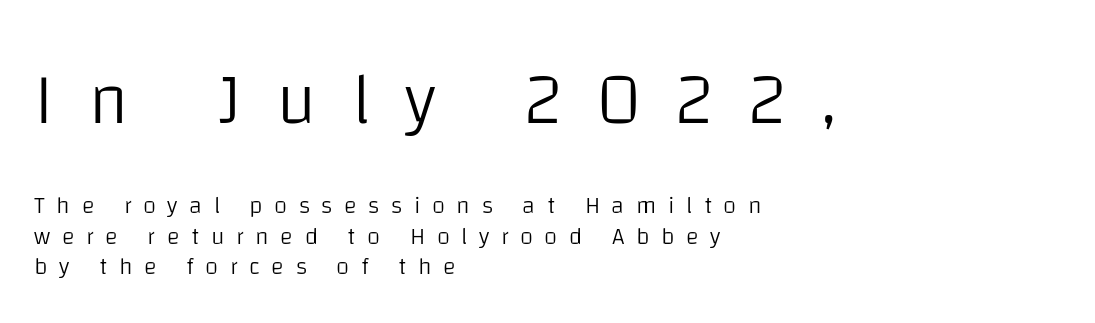
The image shows 72 px light sans-serif type, upright; set left-aligned, normal line spacing (1.27x), unusually wide letter spacing (+0.48 em), not underlined; the first (top) block is 3.0x larger; low stroke contrast and a large x-height.
